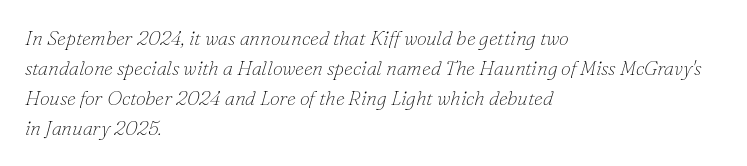
Q: Is the text bold? A: No.
Q: Is the text italic (slanted)? A: Yes, it leans right by about 16 degrees.
Q: Is the text underlined? A: No.
Q: How is the paragraph aligned? A: Left-aligned.
Q: Is the spacing between letters normal or unusually wide? A: Normal.
Q: Is the spacing between lines tight, normal or loose? A: Normal.
